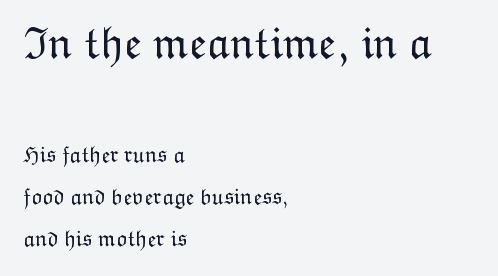
Compared with a typical body face, this is equally light or lighter still. Character widths vary here, with narrow letters taking less room than wide ones. The string is rendered with underlining switched off. Each word holds together tightly as a unit, with standard inter-letter gaps. These lines are set flush left with a ragged right edge. This layout puts the oversized block above and the modest block below.
